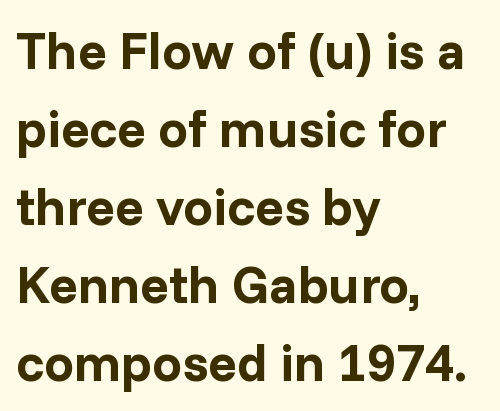
The space beneath each line is pristine and unruled. This block has exactly the height ordinary leading produces. These lines were composed using upright roman letters. You could not count columns in this text — the font is proportionally spaced. The rendering anchors every line to the left-hand side.
